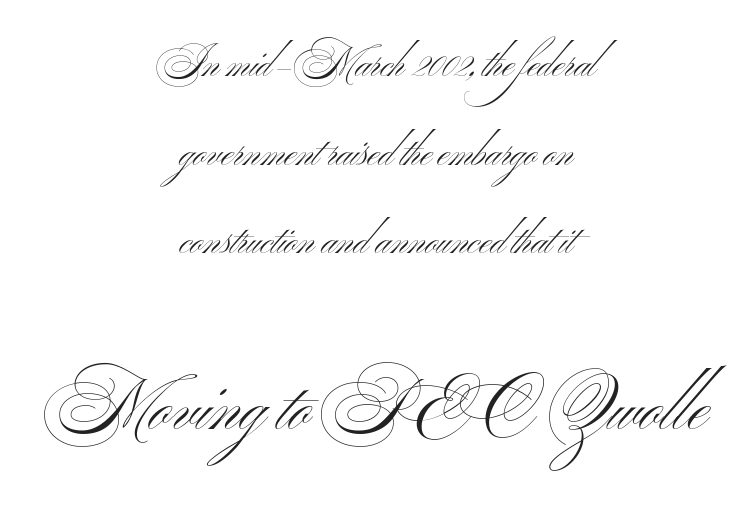
The face used here is a sans, in the tradition of grotesques and geometrics. Character widths vary here, with narrow letters taking less room than wide ones. Plain, unruled lines of type. Reading down the column, the eye jumps a long way to each next line. Layout note: lines centered. Whoever set this made the second block the dominant, larger element.
